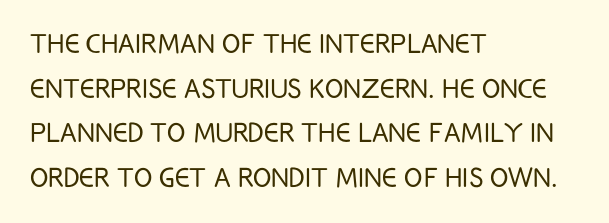
Stems here are at most as thick as an everyday book face. Is this a fixed-width face? No — the glyphs have proportional, varying widths. Each line starts at the same left margin while the right side varies. The face used here is rendered with its standard letterfit. A bare baseline throughout the passage.
